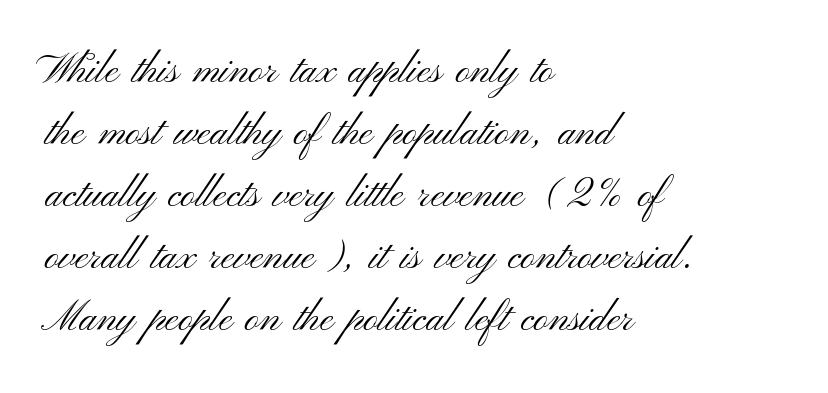
The image shows 40 px light, wide sans-serif type; set left-aligned, normal line spacing (1.55x), normal letter spacing, not underlined; medium stroke contrast and a small x-height.
